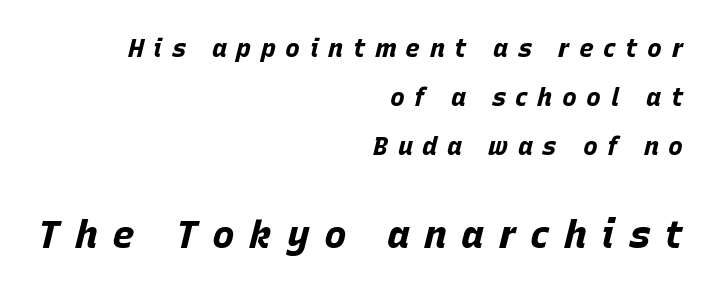
The image shows 38 px bold type, italic (leaning right); set right-aligned, loose line spacing (1.97x), unusually wide letter spacing (+0.38 em), not underlined; the second (bottom) block is 1.52x larger; low stroke contrast and a large x-height.
